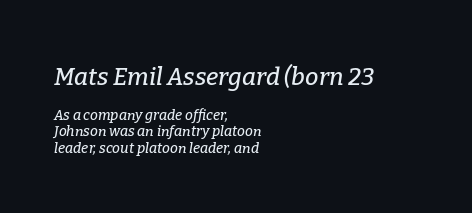
The upper block of text is set noticeably larger than the block beneath it. Which margin do the lines hug? The left one — the right edge is uneven. The line texture is even and compact thanks to regular tracking. Just letters on the line, the space beneath them empty. The face used here has a pronounced slope to its letters.
